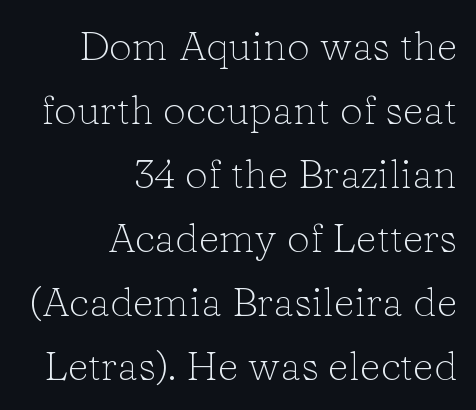
The image shows 41 px light serif type, upright; set right-aligned, normal line spacing (1.56x), normal letter spacing, not underlined; low stroke contrast and a medium x-height.
